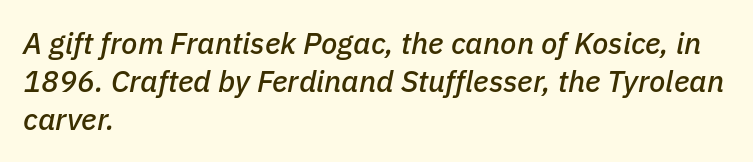
The image shows 30 px text type, italic (leaning right); set left-aligned, normal line spacing (1.26x), normal letter spacing, not underlined; low stroke contrast and a medium x-height.
